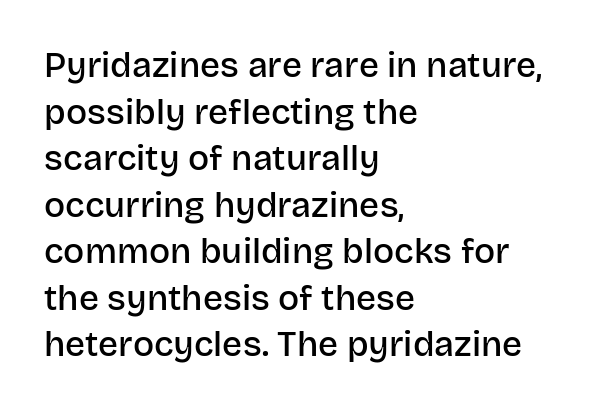
Q: Is the text bold? A: Semi-bold.
Q: Is the text italic (slanted)? A: No, it is upright.
Q: Is the typeface a serif or a sans-serif typeface? A: Sans-serif.
Q: Is the text underlined? A: No.
Q: How is the paragraph aligned? A: Left-aligned.
Q: Is the spacing between letters normal or unusually wide? A: Normal.
Q: Is the spacing between lines tight, normal or loose? A: Normal.
Q: Width (condensed, normal, or wide)? A: Normal.
Q: Stroke contrast? A: Low.
Q: x-height? A: Large.
Q: Monospaced? A: No.
